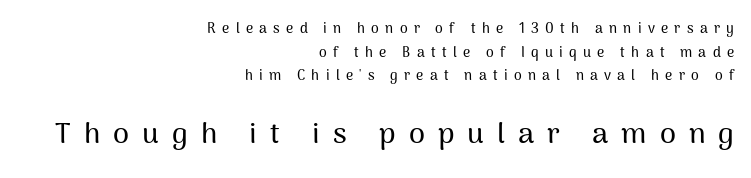
Q: Is the text italic (slanted)? A: No, it is upright.
Q: Is the typeface a serif or a sans-serif typeface? A: Sans-serif.
Q: Is the text underlined? A: No.
Q: How is the paragraph aligned? A: Right-aligned.
Q: Is the spacing between letters normal or unusually wide? A: Unusually wide.
Q: Is the spacing between lines tight, normal or loose? A: Normal.
Q: Which block of text is set in a larger size, the first (top) or the second (bottom)? A: The second (bottom) one.
Q: Width (condensed, normal, or wide)? A: Normal.
Q: Stroke contrast? A: Medium.
Q: x-height? A: Medium.
Q: Monospaced? A: No.
